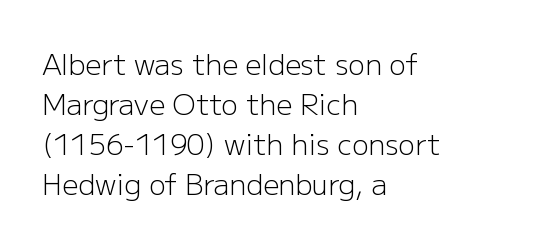
Q: Is the text bold? A: No.
Q: Is the text italic (slanted)? A: No, it is upright.
Q: Is the typeface a serif or a sans-serif typeface? A: Sans-serif.
Q: Is the text underlined? A: No.
Q: How is the paragraph aligned? A: Left-aligned.
Q: Is the spacing between letters normal or unusually wide? A: Normal.
Q: Is the spacing between lines tight, normal or loose? A: Normal.
Q: Width (condensed, normal, or wide)? A: Normal.
Q: Stroke contrast? A: Low.
Q: x-height? A: Medium.
Q: Monospaced? A: No.
